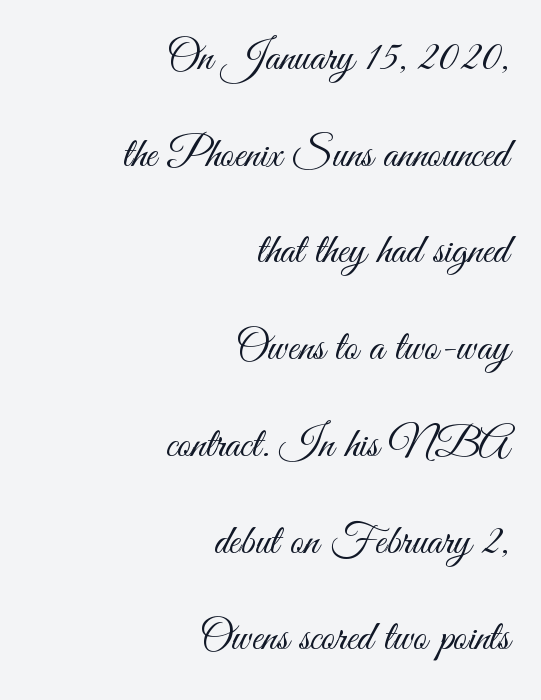
Q: Is the text bold? A: No.
Q: Is the text italic (slanted)? A: Yes.
Q: Is the typeface a serif or a sans-serif typeface? A: Sans-serif.
Q: Is the text underlined? A: No.
Q: How is the paragraph aligned? A: Right-aligned.
Q: Is the spacing between letters normal or unusually wide? A: Normal.
Q: Is the spacing between lines tight, normal or loose? A: Loose.
Q: Width (condensed, normal, or wide)? A: Condensed.
Q: Stroke contrast? A: Medium.
Q: x-height? A: Small.
Q: Monospaced? A: No.
